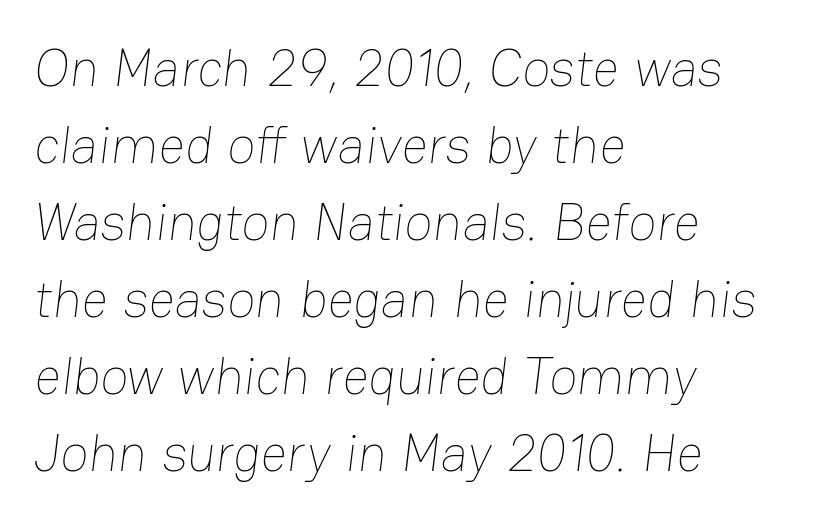
The image shows 52 px thin type; set left-aligned, normal line spacing (1.48x), normal letter spacing, not underlined; low stroke contrast and a medium x-height.
